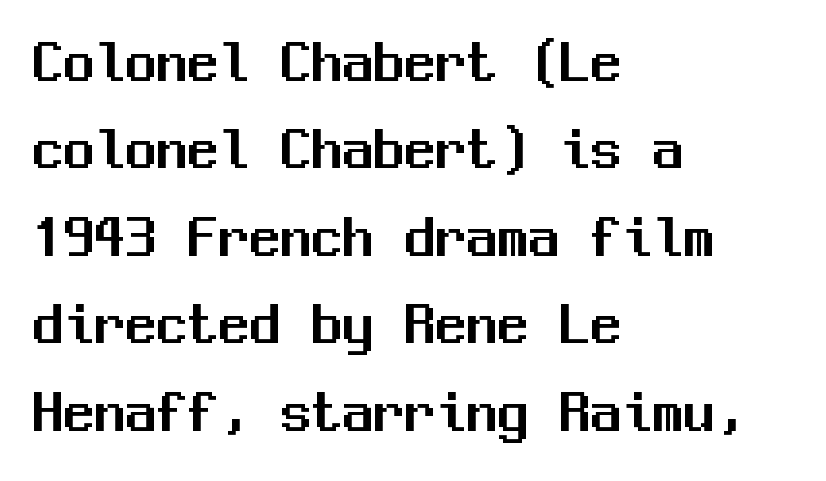
The image shows 62 px sans-serif type, upright, monospaced; set left-aligned, normal line spacing (1.41x), normal letter spacing, not underlined; medium stroke contrast and a medium x-height.
